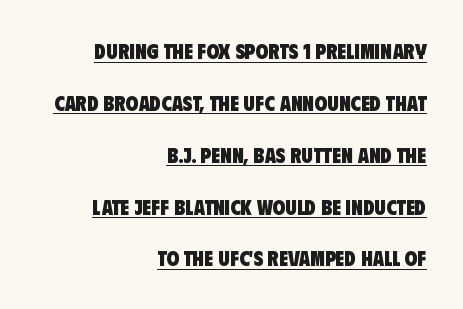
{"bold": "yes", "underline": "yes", "align": "right", "line_spacing": "loose", "line_spacing_ratio": 2.47, "letter_spacing": "normal", "letter_spacing_em": 0.0, "glyph_px": 21}
